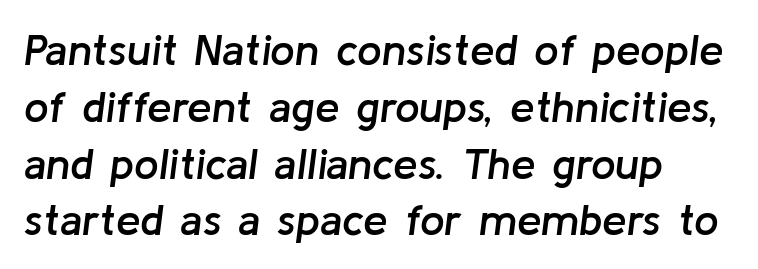
Q: Is the text bold? A: Semi-bold.
Q: Is the text italic (slanted)? A: Yes, it leans right by about 8 degrees.
Q: Is the text underlined? A: No.
Q: Is the spacing between letters normal or unusually wide? A: Normal.
Q: Is the spacing between lines tight, normal or loose? A: Normal.
Q: Width (condensed, normal, or wide)? A: Normal.
Q: Stroke contrast? A: Low.
Q: x-height? A: Medium.
Q: Monospaced? A: No.
